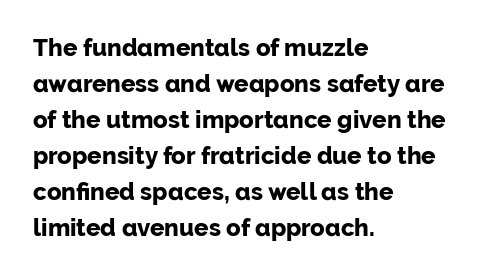
Q: Is the text bold? A: Yes.
Q: Is the text italic (slanted)? A: No, it is upright.
Q: Is the text underlined? A: No.
Q: How is the paragraph aligned? A: Left-aligned.
Q: Is the spacing between letters normal or unusually wide? A: Normal.
Q: Is the spacing between lines tight, normal or loose? A: Normal.
